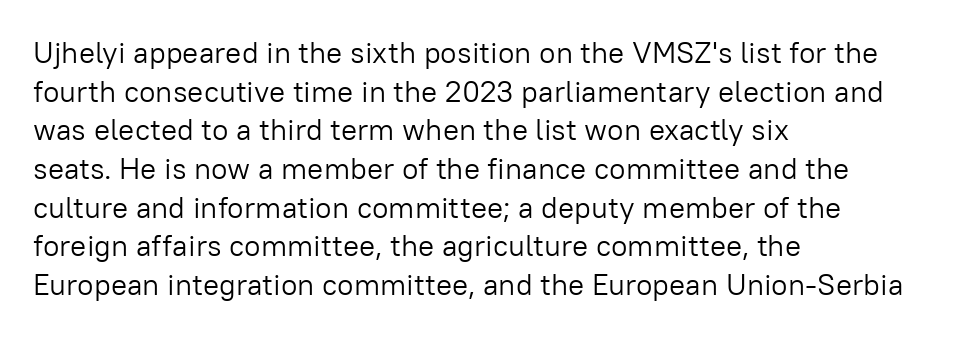
The image shows 30 px light sans-serif type, upright; set left-aligned, normal line spacing (1.29x), normal letter spacing, not underlined; low stroke contrast and a medium x-height.
